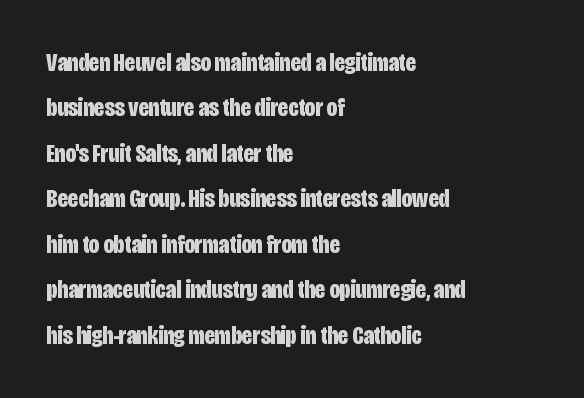
Q: Is the text bold? A: Yes.
Q: Is the text italic (slanted)? A: No, it is upright.
Q: Is the text underlined? A: No.
Q: How is the paragraph aligned? A: Left-aligned.
Q: Is the spacing between letters normal or unusually wide? A: Normal.
